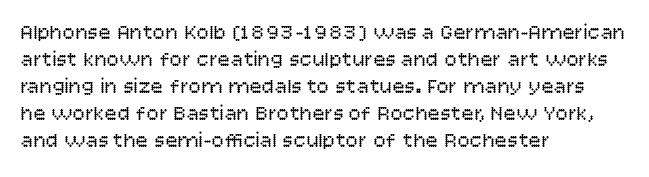
Q: Is the text bold? A: No.
Q: Is the text italic (slanted)? A: No, it is upright.
Q: Is the text underlined? A: No.
Q: How is the paragraph aligned? A: Left-aligned.
Q: Is the spacing between letters normal or unusually wide? A: Normal.
Q: Is the spacing between lines tight, normal or loose? A: Normal.
